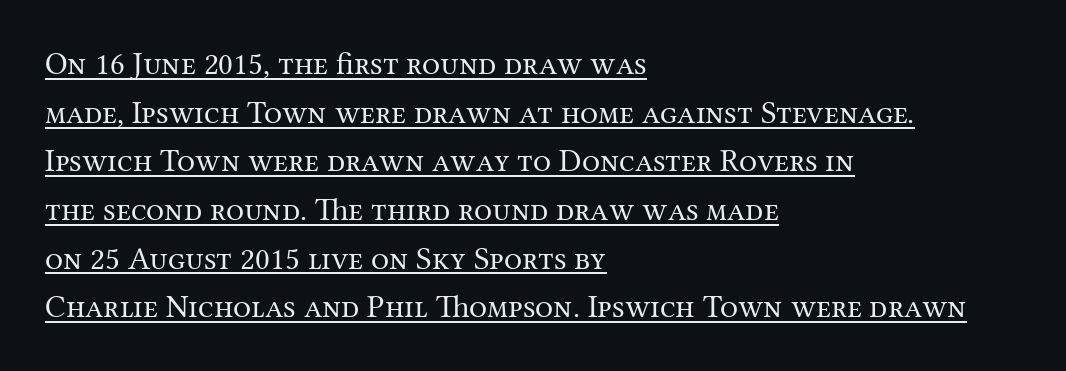
Successive baselines arrive at the customary interval. The letters stand straight up with perfectly vertical stems. Serif or sans? Serif — the stroke terminals have little feet. Caption: multi-line text, flush left, ragged right. Weight: in the light-to-regular range.
